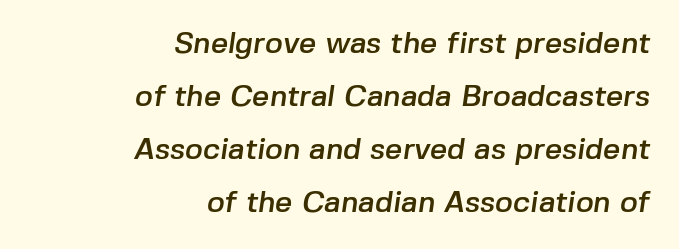
The image shows 30 px sans-serif type; set right-aligned, line spacing 1.77x, normal letter spacing, not underlined; low stroke contrast and a medium x-height.
